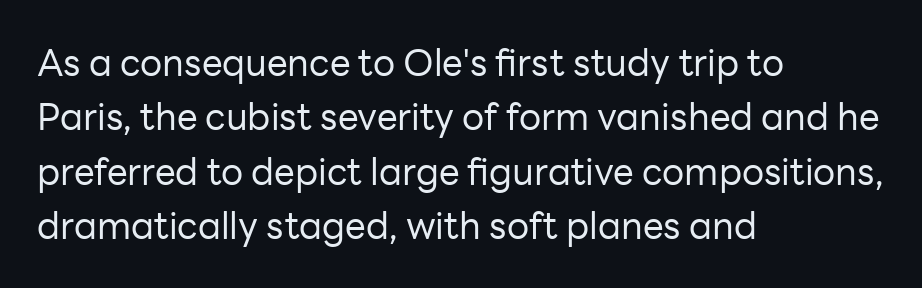
Is this a fixed-width face? No — the glyphs have proportional, varying widths. Bare-footed words on every line. Serifs: no, the terminals of the letterforms are clean. Default kerning and tracking; the words read as compact shapes. Notice how the stems are strictly vertical — no italics here.
